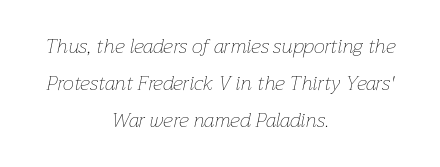
Weight: regular or lighter. The lettering tilts uniformly, giving the passage an italic look. The line texture is even and compact thanks to regular tracking. Quick note: underline off. Neither beginnings nor endings align; midpoints do.
